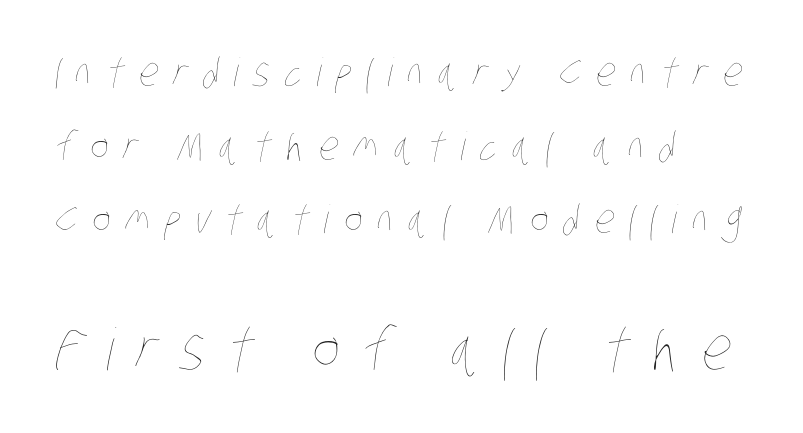
The image shows 58 px thin, condensed type; set left-aligned, line spacing 1.89x, unusually wide letter spacing (+0.38 em), not underlined; the second (bottom) block is 1.49x larger; low stroke contrast and a large x-height.
